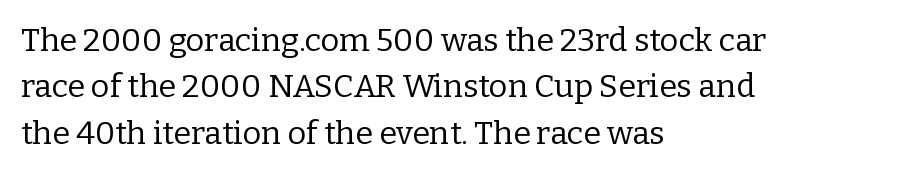
{"serif": "yes", "italic": "no", "bold": "no", "weight": "regular", "width": "normal", "stroke_contrast": "low", "x_height": "medium", "monospaced": "no", "underline": "no", "align": "left", "line_spacing": "normal", "line_spacing_ratio": 1.45, "letter_spacing": "normal", "letter_spacing_em": 0.0, "glyph_px": 32}
